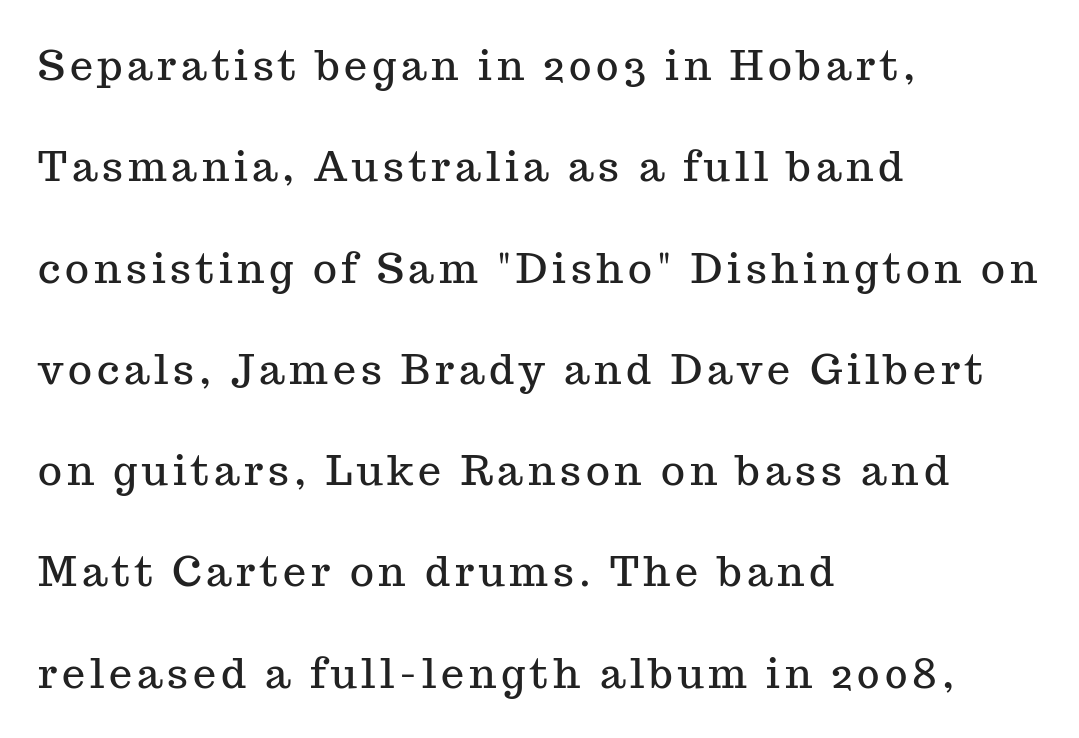
When letters stand straight like this, we call the style roman or upright. How would I describe the line gaps? Wide and relaxed. Notice how the passage keeps a crisp vertical edge on the left only. Lines of text with bare space underneath.
